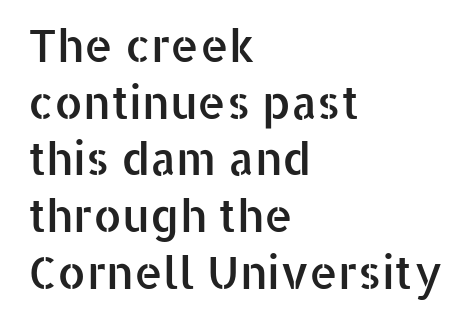
The passage shown has conventional tracking throughout. Each letter keeps its own natural width here, so spacing adapts to shape. Every row of glyphs begins at an identical x-position on the left. A roman cut, with each character standing at attention.
